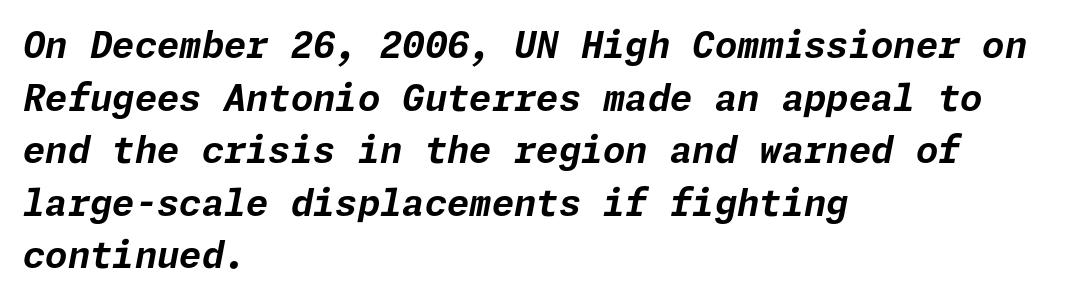
Tall strokes in this sample are angled rather than plumb. This block has exactly the height ordinary leading produces. The rendering uses a bold face; every stroke is thick and dark. Check the space under the baseline: it is left empty. Look at the tracking — it's just the regular setting, nothing added. Each line starts at the same left margin while the right side varies.
